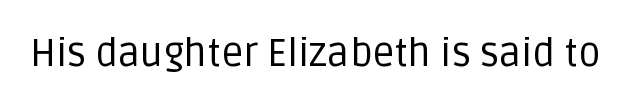
Q: Is the text bold? A: No.
Q: Is the text italic (slanted)? A: No, it is upright.
Q: Is the typeface a serif or a sans-serif typeface? A: Sans-serif.
Q: Is the text underlined? A: No.
Q: Is the spacing between letters normal or unusually wide? A: Normal.
Q: Width (condensed, normal, or wide)? A: Normal.
Q: Stroke contrast? A: Low.
Q: x-height? A: Large.
Q: Monospaced? A: No.
